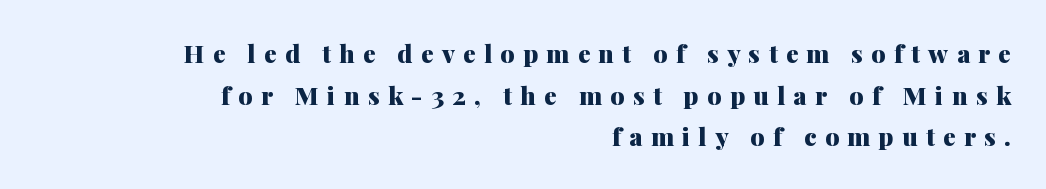
{"italic": "no", "bold": "yes", "underline": "no", "align": "right", "line_spacing": "normal", "line_spacing_ratio": 1.67, "letter_spacing": "wide", "letter_spacing_em": 0.33, "glyph_px": 25}
